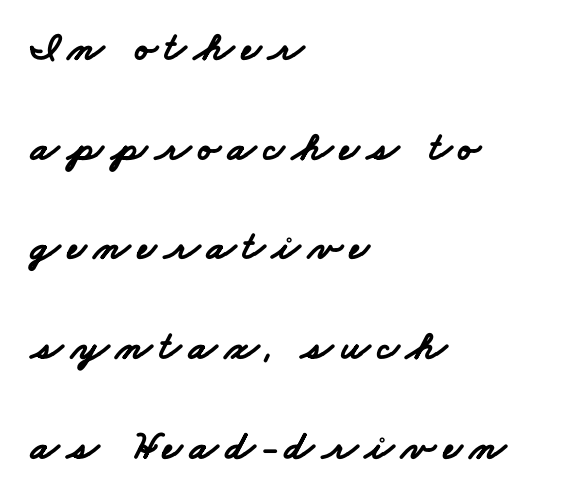
The face used here is proportionally spaced, like ordinary book or web type. This is heavy type, rendered in bold. The compositor pushed each line to the left boundary. The designer went with a sans here, leaving each stem footless.
